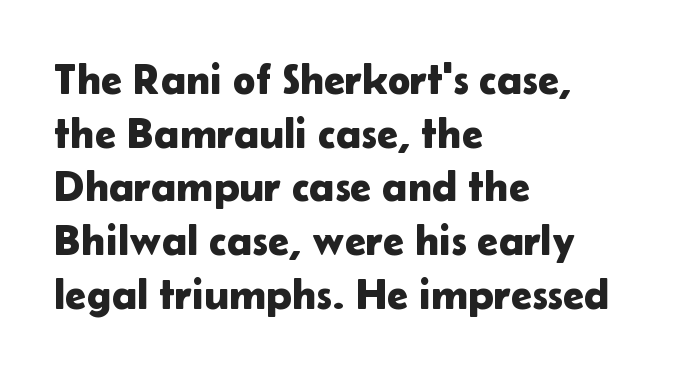
The image shows 43 px sans-serif type, upright; set left-aligned, normal line spacing (1.25x), normal letter spacing, not underlined; low stroke contrast and a medium x-height.
